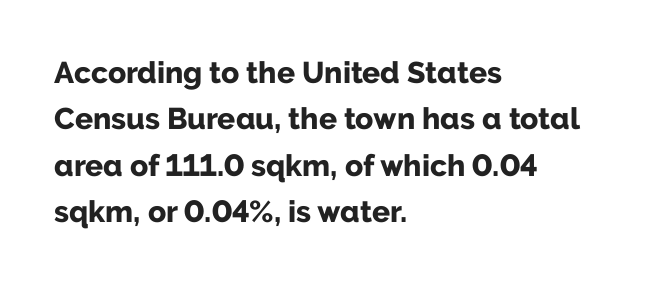
{"serif": "no", "italic": "no", "bold": "yes", "weight": "bold", "width": "normal", "stroke_contrast": "low", "x_height": "medium", "monospaced": "no", "underline": "no", "align": "left", "line_spacing": "normal", "line_spacing_ratio": 1.55, "letter_spacing": "normal", "letter_spacing_em": 0.0, "glyph_px": 30}
